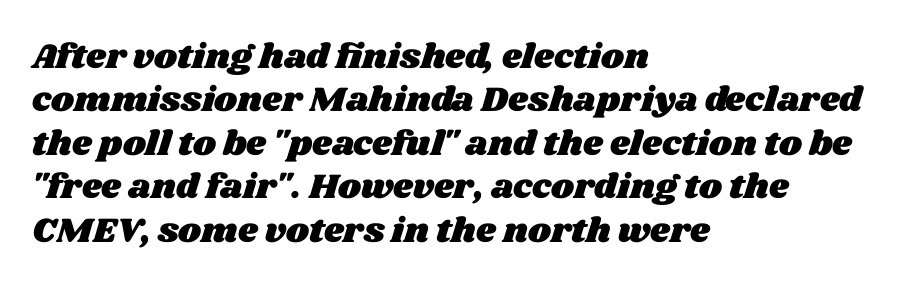
The image shows 35 px wide type; set left-aligned, line spacing 1.24x, normal letter spacing, not underlined; medium stroke contrast and a large x-height.
